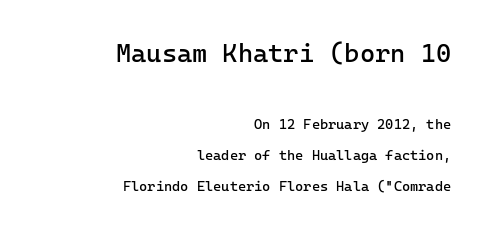
Q: Is the text bold? A: No.
Q: Is the text italic (slanted)? A: No, it is upright.
Q: Is the text underlined? A: No.
Q: How is the paragraph aligned? A: Right-aligned.
Q: Is the spacing between letters normal or unusually wide? A: Normal.
Q: Is the spacing between lines tight, normal or loose? A: Loose.
Q: Which block of text is set in a larger size, the first (top) or the second (bottom)? A: The first (top) one.
